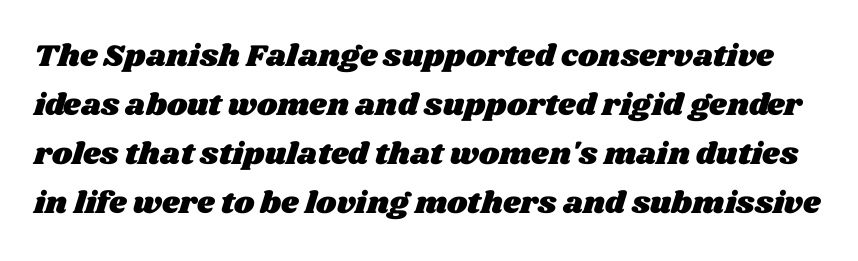
{"width": "wide", "stroke_contrast": "medium", "x_height": "large", "monospaced": "no", "underline": "no", "line_spacing": "normal", "line_spacing_ratio": 1.58, "letter_spacing": "normal", "letter_spacing_em": 0.0, "glyph_px": 31}
